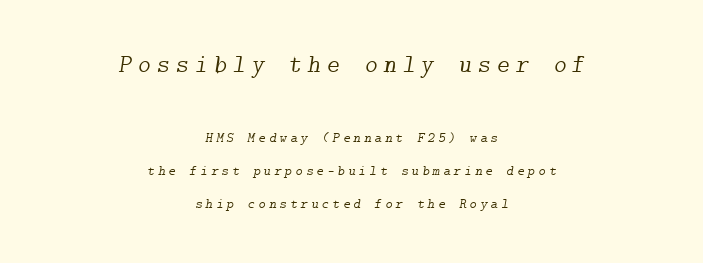
Q: Is the text bold? A: No.
Q: Is the text italic (slanted)? A: Yes, it leans right by about 9 degrees.
Q: Is the text underlined? A: No.
Q: How is the paragraph aligned? A: Centered.
Q: Is the spacing between letters normal or unusually wide? A: Unusually wide.
Q: Is the spacing between lines tight, normal or loose? A: Loose.
Q: Which block of text is set in a larger size, the first (top) or the second (bottom)? A: The first (top) one.
